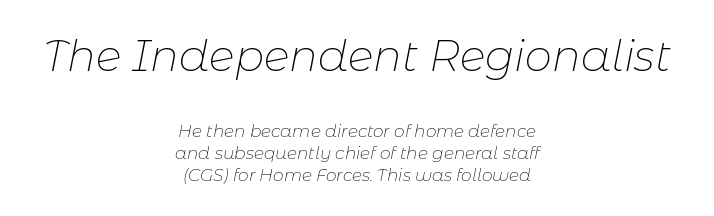
{"italic": "yes", "lean": "right", "slant_degrees": 11, "bold": "no", "weight": "thin", "width": "normal", "stroke_contrast": "low", "x_height": "medium", "monospaced": "no", "underline": "no", "align": "center", "line_spacing": "normal", "line_spacing_ratio": 1.31, "letter_spacing": "normal", "letter_spacing_em": 0.0, "larger_block": "first", "size_ratio": 2.53, "glyph_px": 43}
